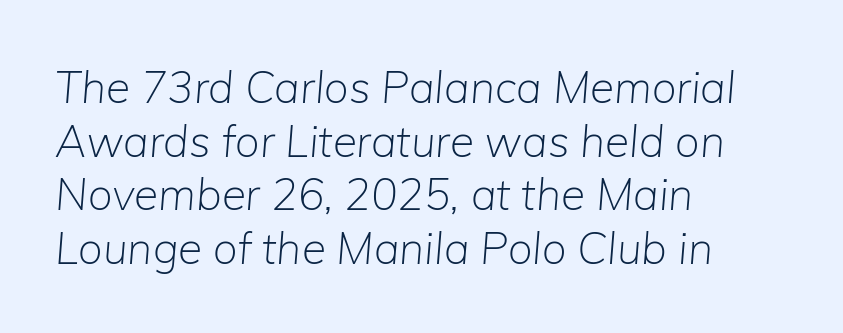
Here the designer chose a conventional face with non-uniform glyph widths. Stems here are at most as thick as an everyday book face. This rendering leaves character spacing at its baseline value. The compositor pushed each line to the left boundary. Words float on clear page, feet unadorned. Does the lettering tilt? It does — this is italic.
